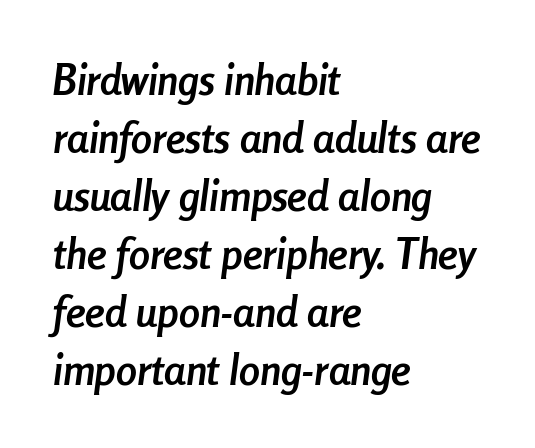
The image shows 42 px semibold, condensed type, italic (leaning right); set left-aligned, normal line spacing (1.38x), normal letter spacing, not underlined; low stroke contrast and a medium x-height.
